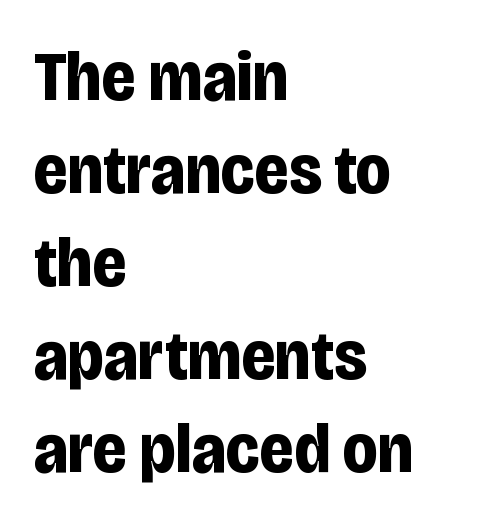
The glyphs have the mass of a bold cut. Characters follow at the spacing the type designer built in. Each letter's strokes conclude bluntly, with no projecting serifs. The words here are not underlined. Whoever set this chose a conventional vertical rhythm. The lines in this sample share a left origin and differ only in where they stop.
